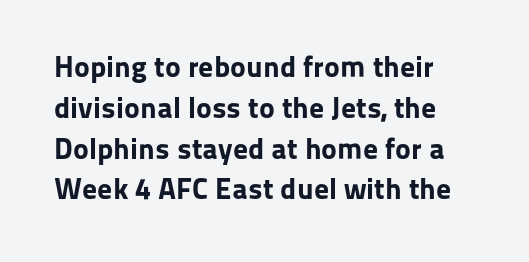
Q: Is the text bold? A: Yes.
Q: Is the text italic (slanted)? A: No, it is upright.
Q: Is the typeface a serif or a sans-serif typeface? A: Sans-serif.
Q: Is the text underlined? A: No.
Q: Is the spacing between letters normal or unusually wide? A: Normal.
Q: Is the spacing between lines tight, normal or loose? A: Normal.
Q: Width (condensed, normal, or wide)? A: Normal.
Q: Stroke contrast? A: Low.
Q: x-height? A: Medium.
Q: Monospaced? A: No.
